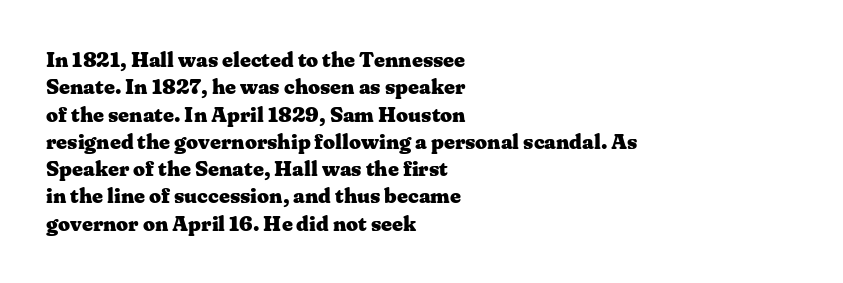
{"italic": "no", "bold": "yes", "underline": "no", "align": "left", "line_spacing": "normal", "line_spacing_ratio": 1.3, "letter_spacing": "normal", "letter_spacing_em": 0.0, "glyph_px": 21}
